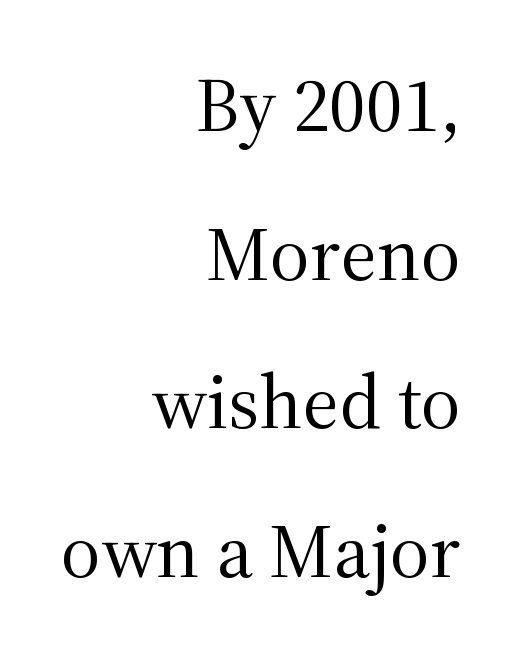
The image shows 77 px regular-weight serif type, upright; set right-aligned, loose line spacing (1.93x), normal letter spacing, not underlined; medium stroke contrast and a medium x-height.
